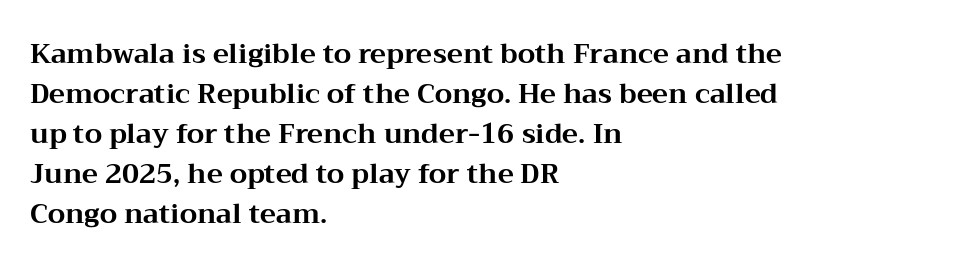
Q: Is the text bold? A: Yes.
Q: Is the text italic (slanted)? A: No, it is upright.
Q: Is the text underlined? A: No.
Q: How is the paragraph aligned? A: Left-aligned.
Q: Is the spacing between letters normal or unusually wide? A: Normal.
Q: Is the spacing between lines tight, normal or loose? A: Normal.
